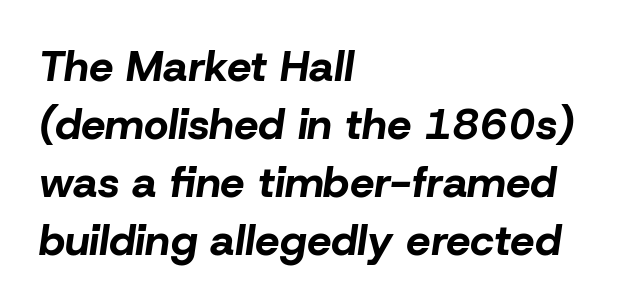
Words appear dense and cohesive because spacing is normal. The rendering anchors every line to the left-hand side. Underline: absent. Would a proofreader flag this as italicized? Yes. Note the varied advance widths — an 'i' is clearly narrower than an 'm'.
